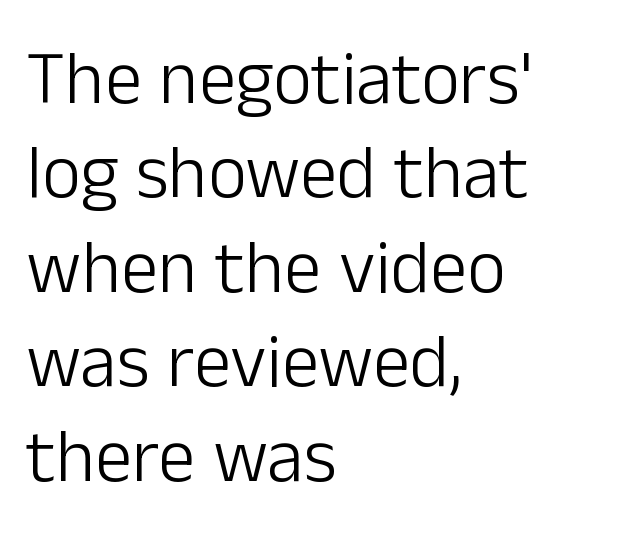
{"serif": "no", "italic": "no", "bold": "no", "weight": "light", "width": "normal", "stroke_contrast": "low", "x_height": "medium", "monospaced": "no", "underline": "no", "align": "left", "line_spacing": "normal", "line_spacing_ratio": 1.26, "letter_spacing": "normal", "letter_spacing_em": 0.0, "glyph_px": 75}
